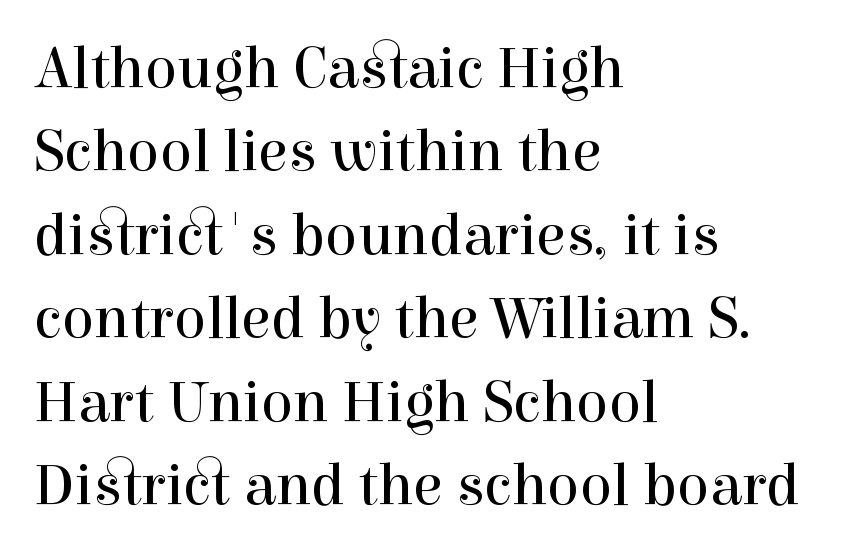
Q: Is the text bold? A: No.
Q: Is the text italic (slanted)? A: No, it is upright.
Q: Is the typeface a serif or a sans-serif typeface? A: Serif.
Q: Is the text underlined? A: No.
Q: How is the paragraph aligned? A: Left-aligned.
Q: Is the spacing between letters normal or unusually wide? A: Normal.
Q: Is the spacing between lines tight, normal or loose? A: Normal.
Q: Width (condensed, normal, or wide)? A: Normal.
Q: x-height? A: Medium.
Q: Monospaced? A: No.
